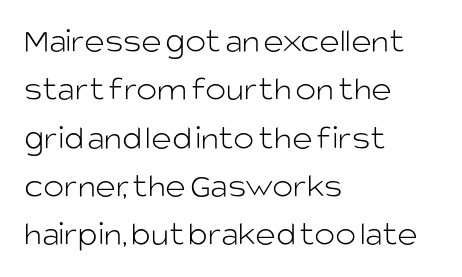
Q: Is the text bold? A: No.
Q: Is the text italic (slanted)? A: No, it is upright.
Q: Is the typeface a serif or a sans-serif typeface? A: Sans-serif.
Q: Is the text underlined? A: No.
Q: How is the paragraph aligned? A: Left-aligned.
Q: Is the spacing between letters normal or unusually wide? A: Normal.
Q: Is the spacing between lines tight, normal or loose? A: Normal.
Q: Width (condensed, normal, or wide)? A: Normal.
Q: Stroke contrast? A: Low.
Q: x-height? A: Large.
Q: Monospaced? A: No.
